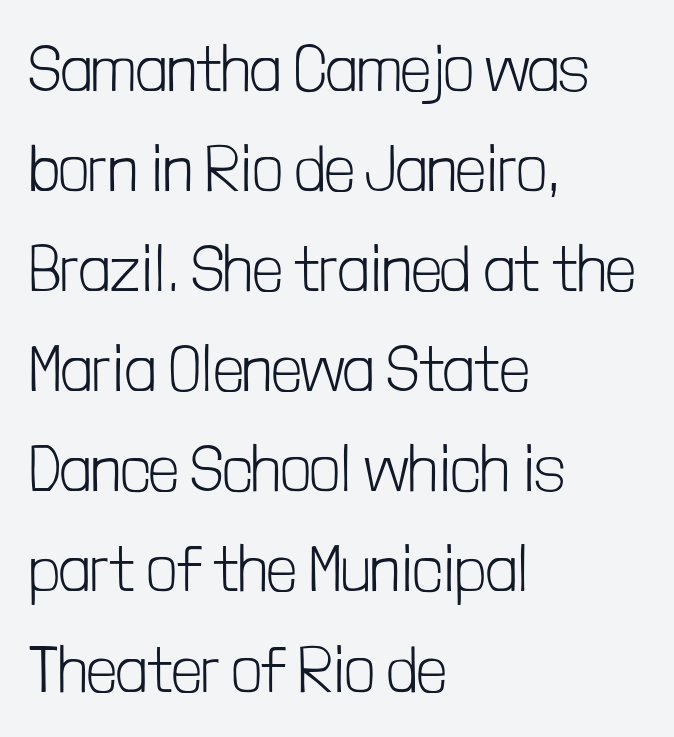
The image shows 65 px light, condensed sans-serif type, upright; set left-aligned, normal line spacing (1.54x), normal letter spacing, not underlined; low stroke contrast and a medium x-height.
